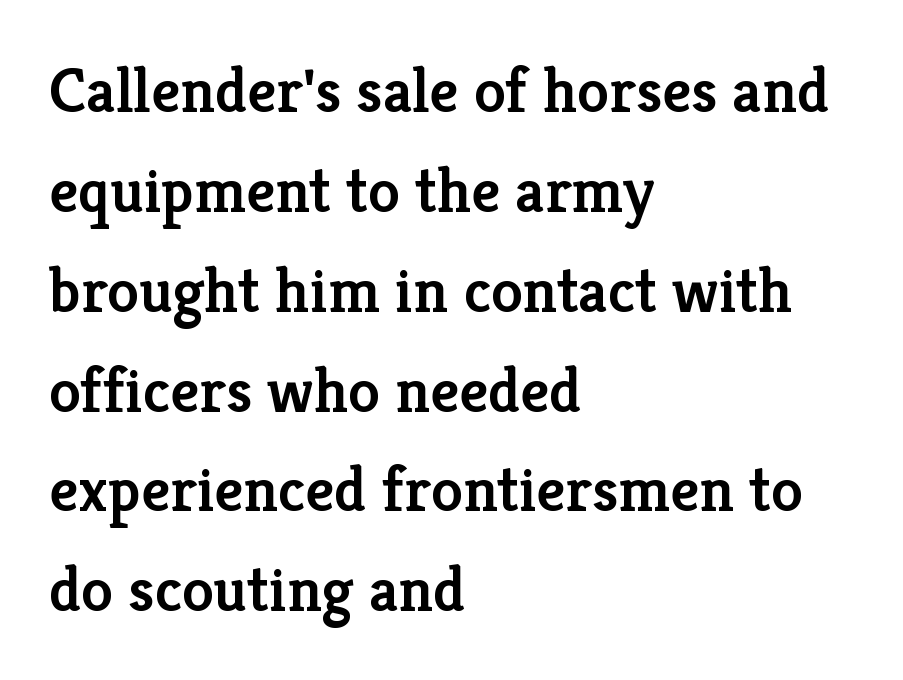
Typesetter's note: demi weight, one step under bold. Typographically, this falls in the serif category. Reading down the column, the eye jumps a familiar distance to each next line. Tracking value appears to be zero — textbook default spacing. Underline: absent.
